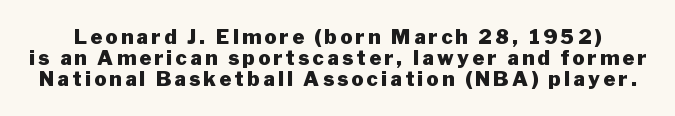
{"italic": "no", "bold": "yes", "underline": "no", "line_spacing": "tight", "line_spacing_ratio": 1.06, "glyph_px": 20}
